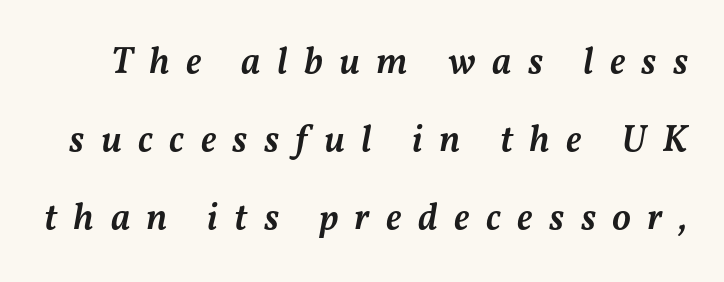
A typesetter would mark this as italic. Note the varied advance widths — an 'i' is clearly narrower than an 'm'. Set as a demibold, roughly 600 on the weight scale. This rendering features lettering with no underline. You could fit nearly another row in the gap between these rows.
